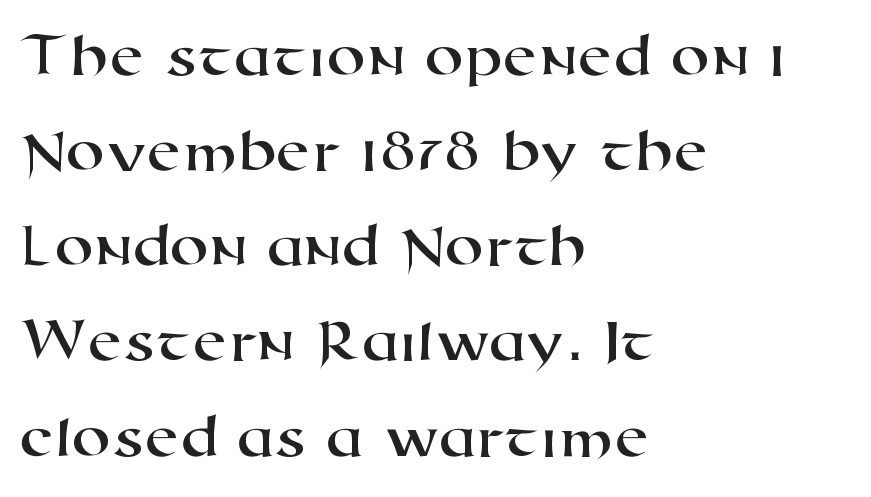
Q: Is the typeface a serif or a sans-serif typeface? A: Sans-serif.
Q: Is the text underlined? A: No.
Q: How is the paragraph aligned? A: Left-aligned.
Q: Is the spacing between letters normal or unusually wide? A: Normal.
Q: Is the spacing between lines tight, normal or loose? A: Normal.
Q: Width (condensed, normal, or wide)? A: Wide.
Q: Stroke contrast? A: High.
Q: x-height? A: Medium.
Q: Monospaced? A: No.
